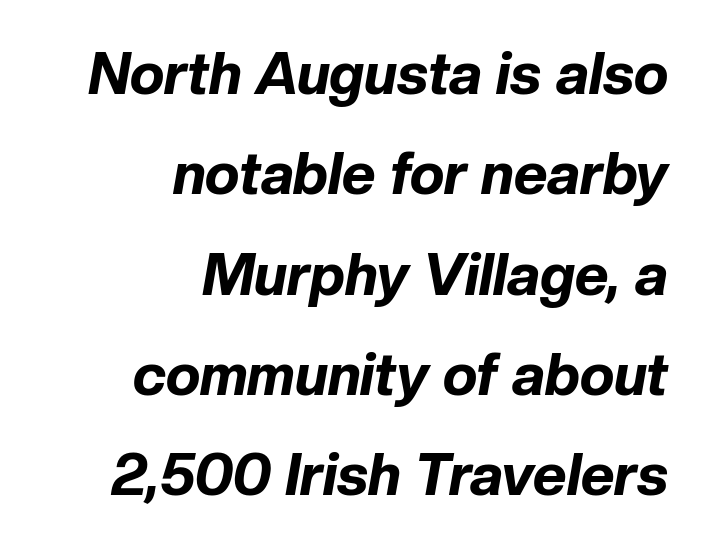
Q: Is the text bold? A: Yes.
Q: Is the text italic (slanted)? A: Yes, it leans right by about 10 degrees.
Q: Is the text underlined? A: No.
Q: How is the paragraph aligned? A: Right-aligned.
Q: Is the spacing between letters normal or unusually wide? A: Normal.
Q: Width (condensed, normal, or wide)? A: Normal.
Q: Stroke contrast? A: Low.
Q: x-height? A: Medium.
Q: Monospaced? A: No.
